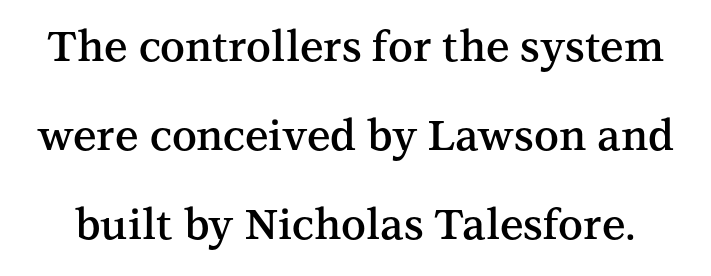
Q: Is the text bold? A: Semi-bold.
Q: Is the text italic (slanted)? A: No, it is upright.
Q: Is the typeface a serif or a sans-serif typeface? A: Serif.
Q: Is the text underlined? A: No.
Q: Is the spacing between letters normal or unusually wide? A: Normal.
Q: Is the spacing between lines tight, normal or loose? A: Loose.
Q: Width (condensed, normal, or wide)? A: Normal.
Q: Stroke contrast? A: Medium.
Q: x-height? A: Medium.
Q: Monospaced? A: No.
